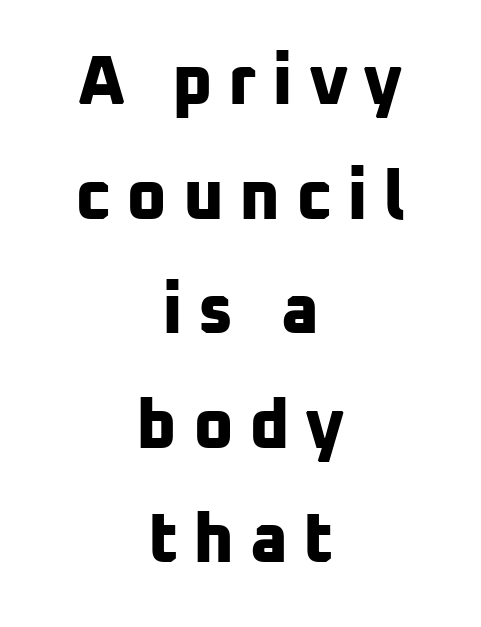
Q: Is the text bold? A: Yes.
Q: Is the typeface a serif or a sans-serif typeface? A: Sans-serif.
Q: Is the text underlined? A: No.
Q: How is the paragraph aligned? A: Centered.
Q: Is the spacing between letters normal or unusually wide? A: Unusually wide.
Q: Is the spacing between lines tight, normal or loose? A: Normal.
Q: Width (condensed, normal, or wide)? A: Normal.
Q: Stroke contrast? A: Low.
Q: x-height? A: Medium.
Q: Monospaced? A: No.
